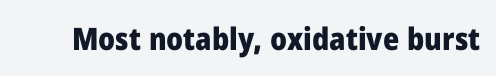
{"serif": "no", "italic": "no", "bold": "yes", "weight": "heavy", "width": "normal", "stroke_contrast": "low", "x_height": "medium", "monospaced": "no", "underline": "no", "letter_spacing": "normal", "letter_spacing_em": 0.0, "glyph_px": 31}
